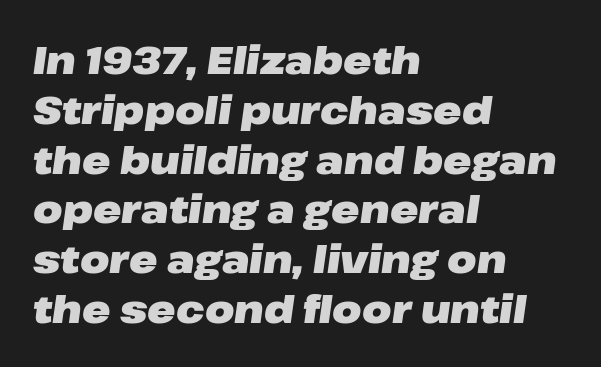
{"italic": "yes", "lean": "right", "slant_degrees": 8, "bold": "yes", "weight": "heavy", "width": "wide", "stroke_contrast": "low", "x_height": "medium", "monospaced": "no", "underline": "no", "align": "left", "line_spacing": "normal", "line_spacing_ratio": 1.31, "letter_spacing": "normal", "letter_spacing_em": 0.0, "glyph_px": 38}
